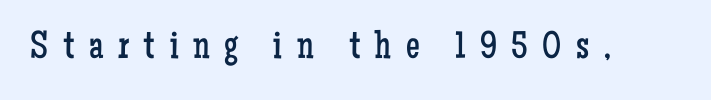
The image shows 39 px regular-weight, condensed serif type, upright; set unusually wide letter spacing (+0.37 em), not underlined; low stroke contrast and a medium x-height.
